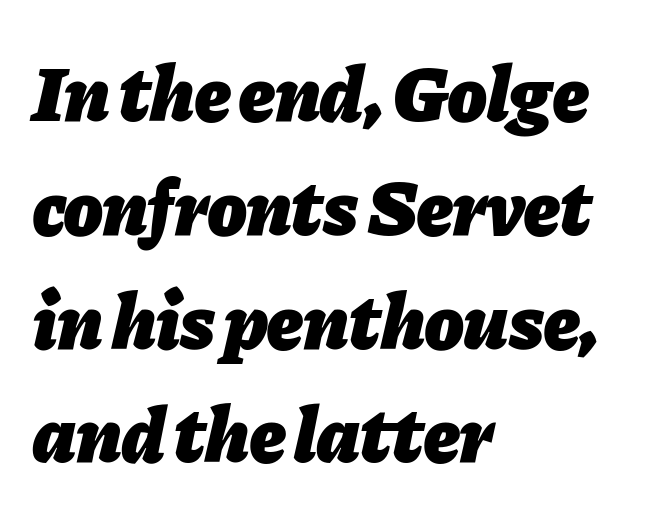
The image shows 79 px heavy type, italic (leaning right); set left-aligned, normal line spacing (1.44x), normal letter spacing, not underlined; low stroke contrast and a medium x-height.
